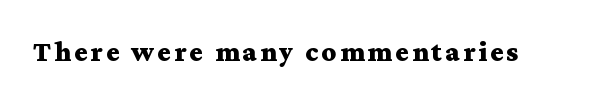
The image shows 28 px bold, wide serif type, upright; set not underlined; medium stroke contrast and a medium x-height.
